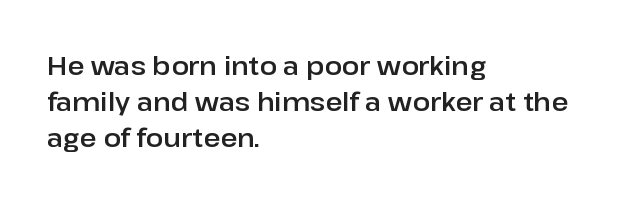
Q: Is the text italic (slanted)? A: No, it is upright.
Q: Is the text underlined? A: No.
Q: How is the paragraph aligned? A: Left-aligned.
Q: Is the spacing between letters normal or unusually wide? A: Normal.
Q: Is the spacing between lines tight, normal or loose? A: Normal.
